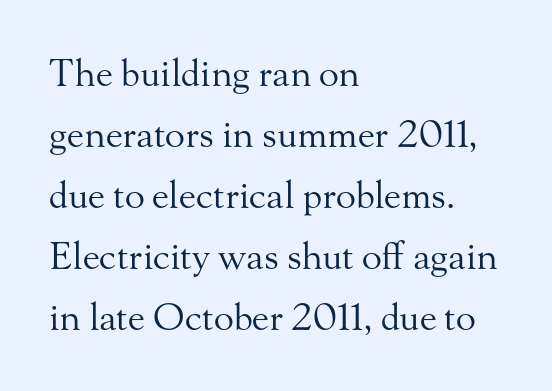
The image shows 37 px regular-weight serif type, upright; set left-aligned, normal line spacing (1.65x), normal letter spacing, not underlined; medium stroke contrast and a small x-height.
